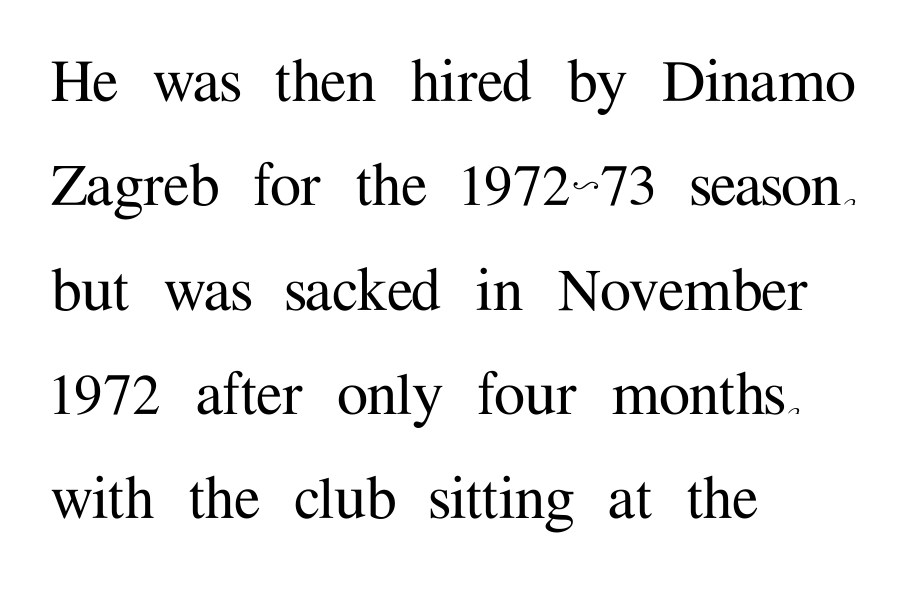
{"serif": "yes", "italic": "no", "width": "normal", "stroke_contrast": "medium", "x_height": "medium", "monospaced": "no", "underline": "no", "align": "left", "line_spacing": "normal", "line_spacing_ratio": 1.49, "letter_spacing": "normal", "letter_spacing_em": 0.0, "glyph_px": 70}
